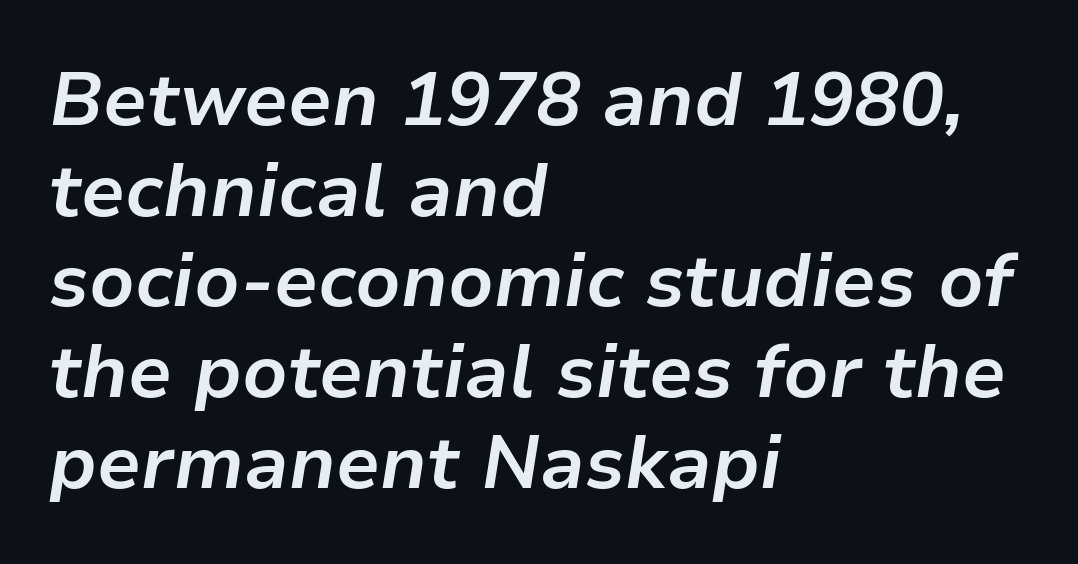
Honestly, the letter spacing is just normal — you wouldn't notice it. Slant detected: the letters are inclined. Note the varied advance widths — an 'i' is clearly narrower than an 'm'. On the weight axis this lands at bold, roughly 700. Reading down the block, your eye returns to a fixed left position each line.
